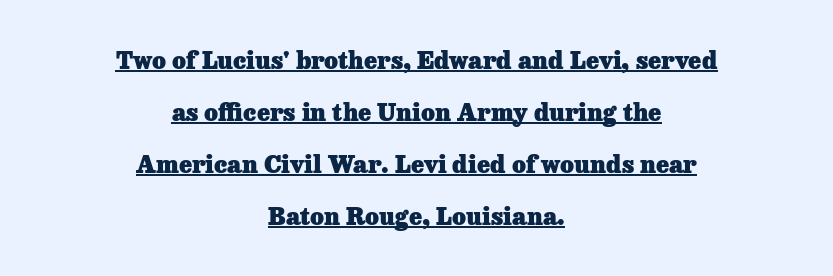
Stroke thickness is high; the sample reads as a true bold. The lettering holds an erect, upright posture throughout. The vertical gap from one line to the next is large. Neither beginnings nor endings align; midpoints do.
